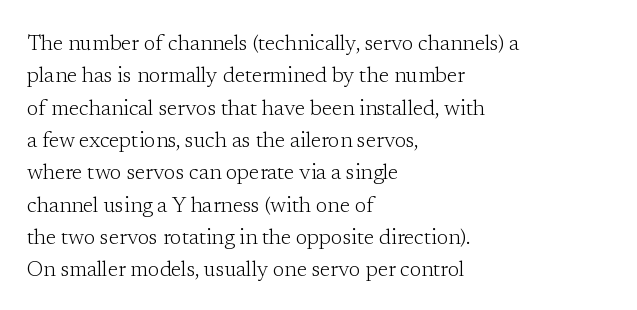
Q: Is the text bold? A: No.
Q: Is the text italic (slanted)? A: No, it is upright.
Q: Is the text underlined? A: No.
Q: How is the paragraph aligned? A: Left-aligned.
Q: Is the spacing between letters normal or unusually wide? A: Normal.
Q: Is the spacing between lines tight, normal or loose? A: Normal.
